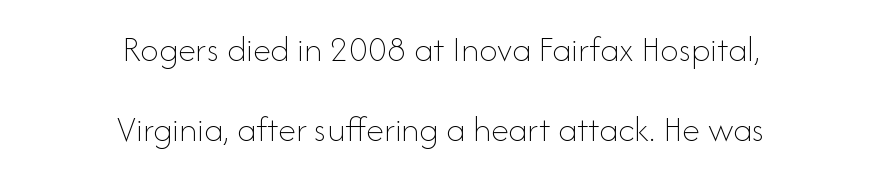
{"italic": "no", "bold": "no", "weight": "thin", "width": "normal", "stroke_contrast": "low", "x_height": "small", "monospaced": "no", "underline": "no", "align": "center", "line_spacing": "loose", "line_spacing_ratio": 2.15, "letter_spacing": "normal", "letter_spacing_em": 0.0, "glyph_px": 37}
